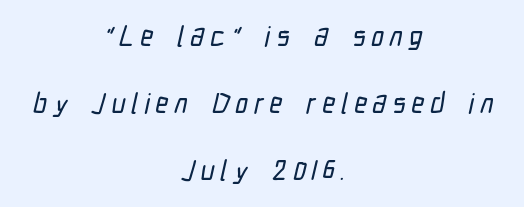
{"serif": "no", "width": "condensed", "stroke_contrast": "low", "x_height": "medium", "monospaced": "no", "underline": "no", "align": "center", "line_spacing": "loose", "line_spacing_ratio": 2.39, "letter_spacing": "wide", "letter_spacing_em": 0.21, "glyph_px": 28}
